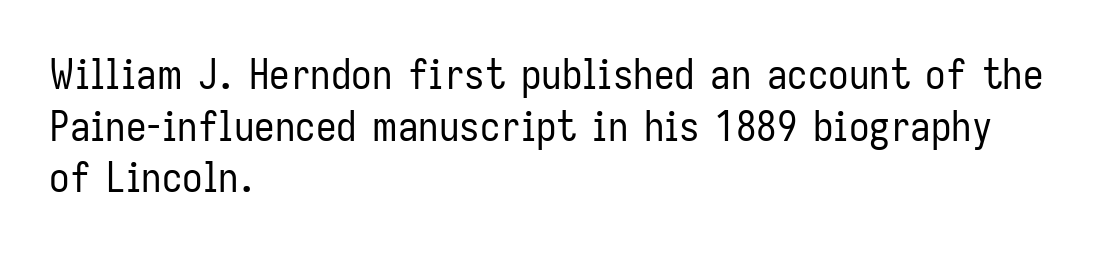
The image shows 41 px regular-weight, condensed sans-serif type, upright; set left-aligned, normal line spacing (1.26x), normal letter spacing, not underlined; low stroke contrast and a medium x-height.
